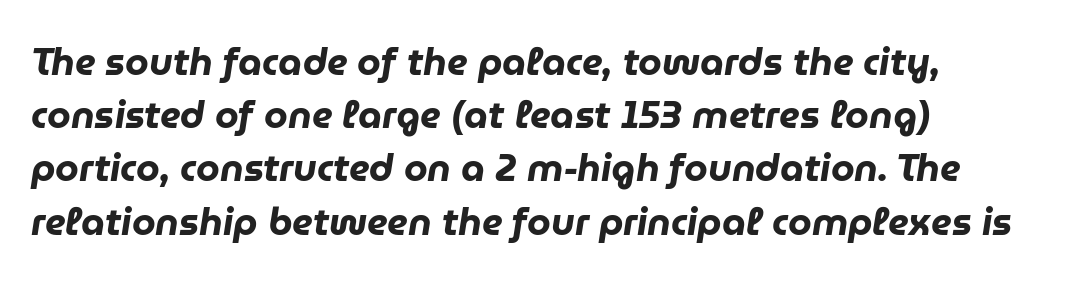
Q: Is the text bold? A: Yes.
Q: Is the text italic (slanted)? A: Yes, it leans right by about 9 degrees.
Q: Is the text underlined? A: No.
Q: How is the paragraph aligned? A: Left-aligned.
Q: Is the spacing between letters normal or unusually wide? A: Normal.
Q: Is the spacing between lines tight, normal or loose? A: Normal.
Q: Width (condensed, normal, or wide)? A: Normal.
Q: Stroke contrast? A: Low.
Q: x-height? A: Medium.
Q: Monospaced? A: No.
